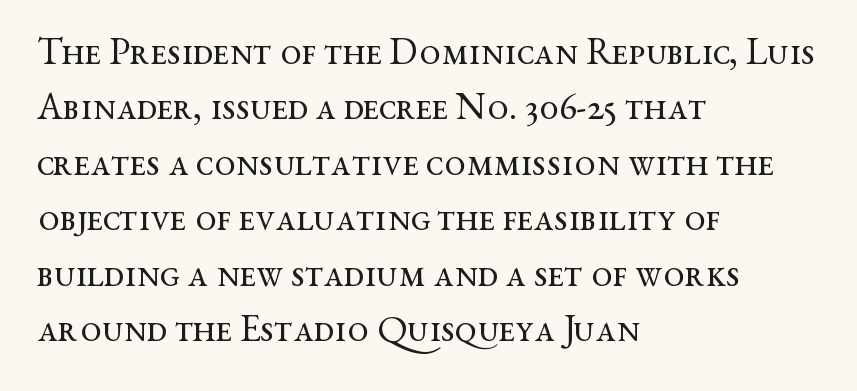
{"serif": "yes", "italic": "no", "bold": "no", "weight": "regular", "width": "wide", "stroke_contrast": "medium", "x_height": "medium", "monospaced": "no", "underline": "no", "align": "left", "line_spacing": "normal", "line_spacing_ratio": 1.46, "letter_spacing": "normal", "letter_spacing_em": 0.0, "glyph_px": 38}
